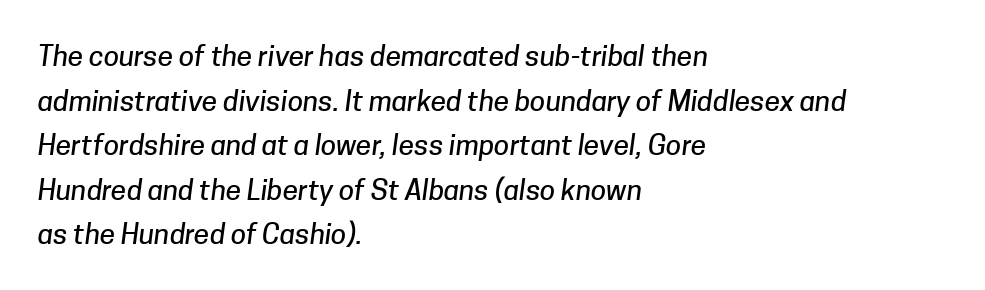
The image shows 28 px sans-serif type; set left-aligned, normal line spacing (1.59x), normal letter spacing, not underlined; low stroke contrast and a medium x-height.
